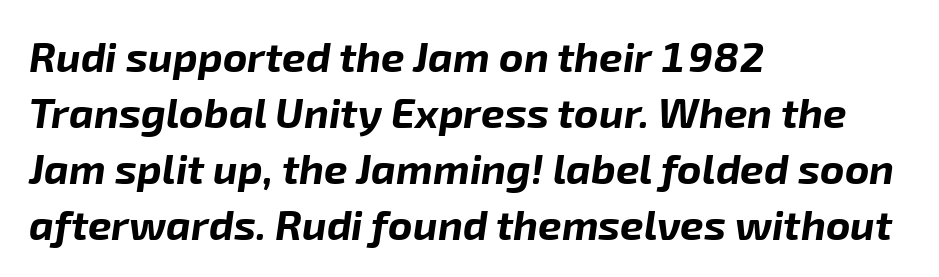
{"italic": "yes", "lean": "right", "slant_degrees": 8, "bold": "yes", "weight": "bold", "width": "normal", "stroke_contrast": "low", "x_height": "medium", "monospaced": "no", "underline": "no", "align": "left", "line_spacing": "normal", "line_spacing_ratio": 1.33, "letter_spacing": "normal", "letter_spacing_em": 0.0, "glyph_px": 42}
